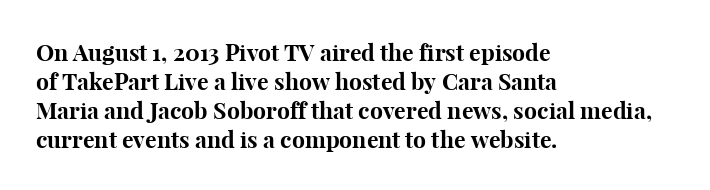
{"italic": "no", "bold": "yes", "underline": "no", "align": "left", "line_spacing": "normal", "line_spacing_ratio": 1.26, "letter_spacing": "normal", "letter_spacing_em": 0.0, "glyph_px": 23}
